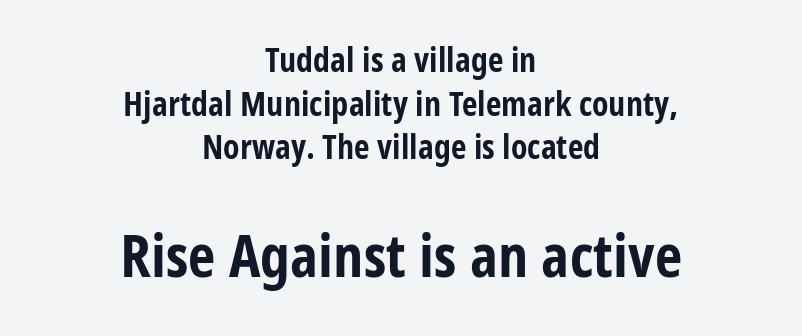
A typesetter would call this proportional, since set widths differ per character. The characters look thick and weighty, a clear bold. The line-height multiplier appears to be the usual default. Look at the glyph heights: the lower group is clearly the bigger setting. Nothing unusual about the tracking: characters are spaced as the font intends. Reading down the block, each line starts at a different indent, mirrored at its end.
